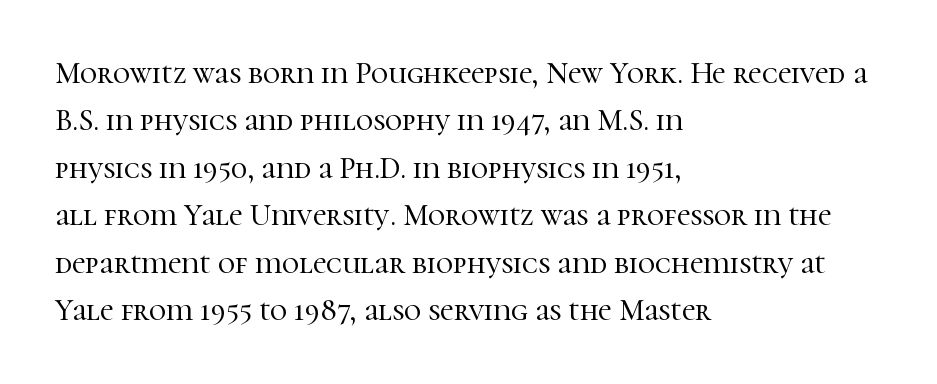
Q: Is the text italic (slanted)? A: No, it is upright.
Q: Is the typeface a serif or a sans-serif typeface? A: Serif.
Q: Is the text underlined? A: No.
Q: How is the paragraph aligned? A: Left-aligned.
Q: Is the spacing between letters normal or unusually wide? A: Normal.
Q: Is the spacing between lines tight, normal or loose? A: Normal.
Q: Width (condensed, normal, or wide)? A: Normal.
Q: Stroke contrast? A: High.
Q: x-height? A: Medium.
Q: Monospaced? A: No.
